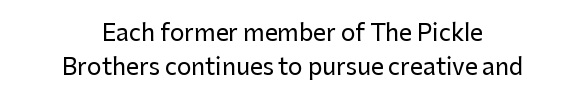
{"italic": "no", "underline": "no", "align": "center", "line_spacing": "normal", "line_spacing_ratio": 1.46, "letter_spacing": "normal", "letter_spacing_em": 0.0, "glyph_px": 23}
